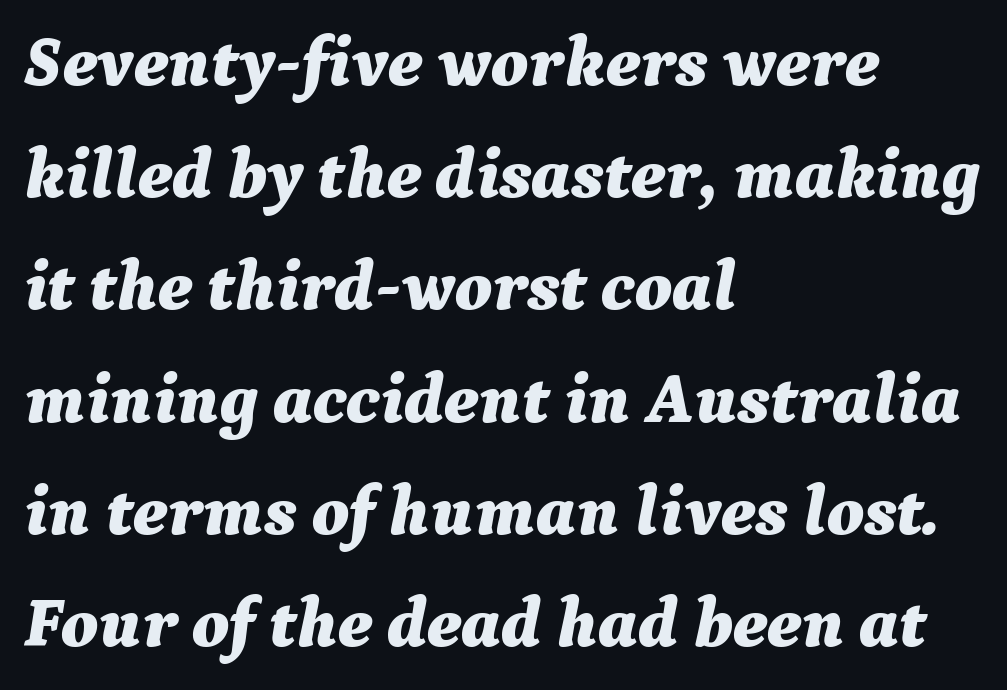
Q: Is the text bold? A: Yes.
Q: Is the text italic (slanted)? A: Yes, it leans right by about 9 degrees.
Q: Is the text underlined? A: No.
Q: How is the paragraph aligned? A: Left-aligned.
Q: Is the spacing between letters normal or unusually wide? A: Normal.
Q: Is the spacing between lines tight, normal or loose? A: Normal.
Q: Width (condensed, normal, or wide)? A: Normal.
Q: Stroke contrast? A: Medium.
Q: x-height? A: Medium.
Q: Monospaced? A: No.
